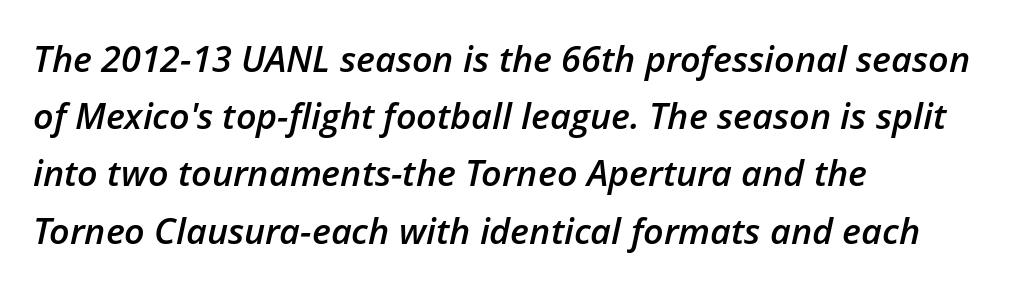
Q: Is the text bold? A: Semi-bold.
Q: Is the text italic (slanted)? A: Yes, it leans right by about 12 degrees.
Q: Is the text underlined? A: No.
Q: How is the paragraph aligned? A: Left-aligned.
Q: Is the spacing between letters normal or unusually wide? A: Normal.
Q: Is the spacing between lines tight, normal or loose? A: Normal.
Q: Width (condensed, normal, or wide)? A: Normal.
Q: Stroke contrast? A: Low.
Q: x-height? A: Medium.
Q: Monospaced? A: No.
